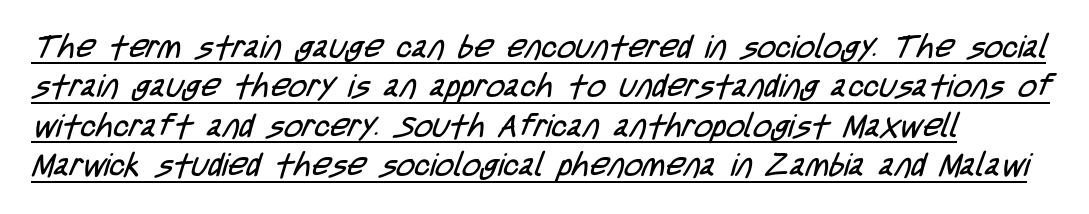
The image shows 32 px regular-weight, condensed sans-serif type; set line spacing 1.23x, normal letter spacing, underlined; low stroke contrast and a large x-height.
